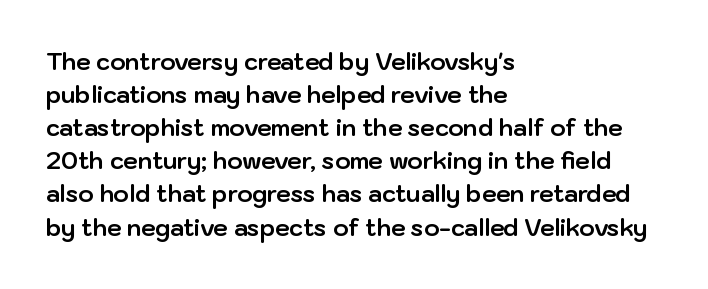
{"italic": "no", "bold": "yes", "underline": "no", "align": "left", "line_spacing": "normal", "line_spacing_ratio": 1.44, "letter_spacing": "normal", "letter_spacing_em": 0.0, "glyph_px": 23}
